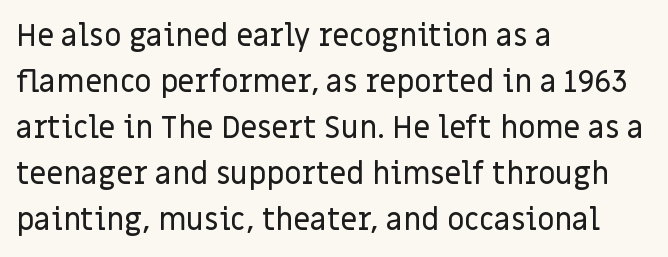
{"serif": "no", "italic": "no", "width": "normal", "stroke_contrast": "low", "x_height": "large", "monospaced": "no", "underline": "no", "align": "left", "line_spacing": "normal", "line_spacing_ratio": 1.53, "letter_spacing": "normal", "letter_spacing_em": 0.0, "glyph_px": 30}
